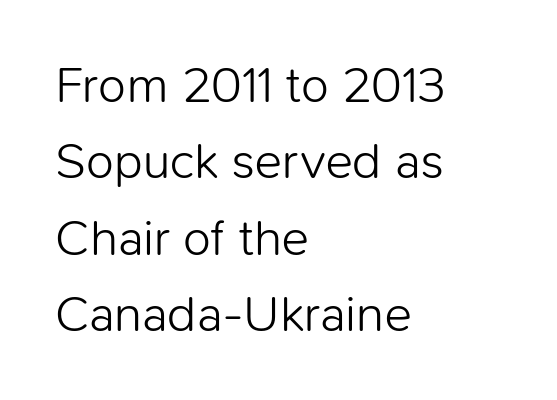
The image shows 51 px light sans-serif type, upright; set left-aligned, normal line spacing (1.5x), normal letter spacing, not underlined; low stroke contrast and a medium x-height.
